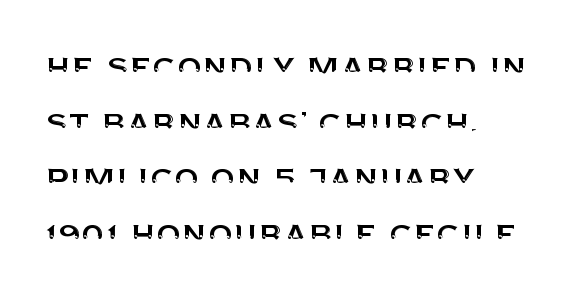
Q: Is the text italic (slanted)? A: No, it is upright.
Q: Is the typeface a serif or a sans-serif typeface? A: Sans-serif.
Q: Is the text underlined? A: No.
Q: How is the paragraph aligned? A: Left-aligned.
Q: Is the spacing between letters normal or unusually wide? A: Normal.
Q: Is the spacing between lines tight, normal or loose? A: Normal.
Q: Width (condensed, normal, or wide)? A: Normal.
Q: Stroke contrast? A: Medium.
Q: x-height? A: Large.
Q: Monospaced? A: No.
